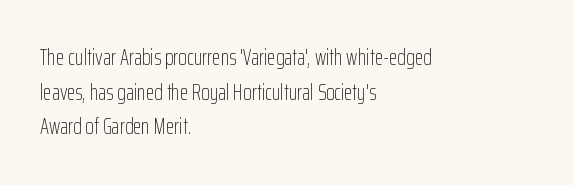
{"italic": "no", "bold": "no", "underline": "no", "align": "left", "line_spacing": "normal", "line_spacing_ratio": 1.57, "letter_spacing": "normal", "letter_spacing_em": 0.0, "glyph_px": 22}
